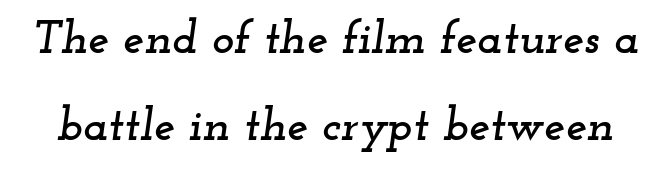
{"serif": "yes", "italic": "yes", "lean": "right", "slant_degrees": 12, "width": "wide", "stroke_contrast": "low", "x_height": "small", "monospaced": "no", "underline": "no", "line_spacing_ratio": 1.85, "letter_spacing": "normal", "letter_spacing_em": 0.0, "glyph_px": 47}
